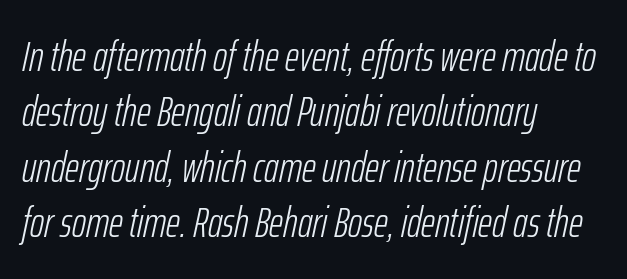
Q: Is the text bold? A: No.
Q: Is the text italic (slanted)? A: Yes, it leans right by about 12 degrees.
Q: Is the text underlined? A: No.
Q: How is the paragraph aligned? A: Left-aligned.
Q: Is the spacing between letters normal or unusually wide? A: Normal.
Q: Is the spacing between lines tight, normal or loose? A: Normal.
Q: Width (condensed, normal, or wide)? A: Condensed.
Q: Stroke contrast? A: Low.
Q: x-height? A: Medium.
Q: Monospaced? A: No.
